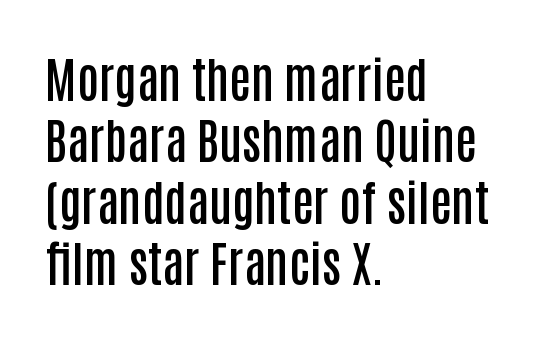
Q: Is the text bold? A: Semi-bold.
Q: Is the text italic (slanted)? A: No, it is upright.
Q: Is the typeface a serif or a sans-serif typeface? A: Sans-serif.
Q: Is the text underlined? A: No.
Q: How is the paragraph aligned? A: Left-aligned.
Q: Is the spacing between letters normal or unusually wide? A: Normal.
Q: Is the spacing between lines tight, normal or loose? A: Normal.
Q: Width (condensed, normal, or wide)? A: Condensed.
Q: Stroke contrast? A: Low.
Q: x-height? A: Large.
Q: Monospaced? A: No.
